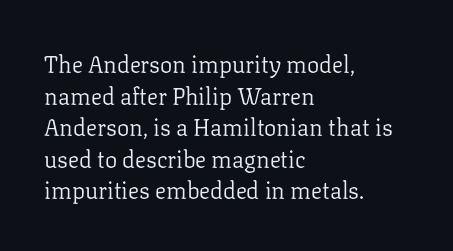
The image shows 23 px text type, upright; set left-aligned, normal line spacing (1.37x), normal letter spacing, not underlined.
